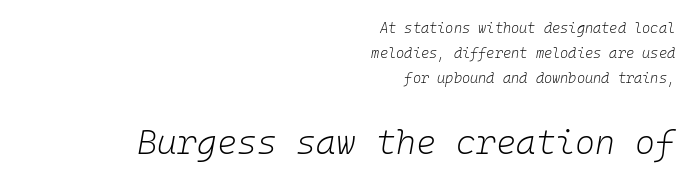
The image shows 34 px light type, italic (leaning right), monospaced; set right-aligned, line spacing 1.78x, normal letter spacing, not underlined; the second (bottom) block is 2.43x larger; low stroke contrast and a medium x-height.
